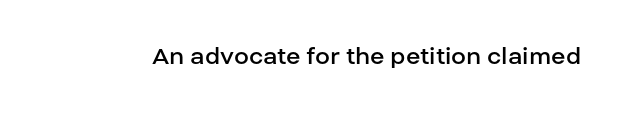
Has an underline been added? It has not. The type is set solid horizontally, with unmodified tracking. The characters are drawn with everyday or finer stroke widths. Every character sits straight up, as roman type does.
